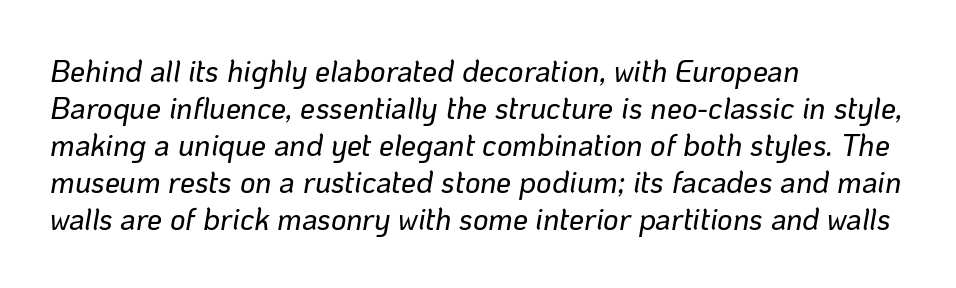
The image shows 30 px text type, italic (leaning right); set left-aligned, line spacing 1.23x, normal letter spacing, not underlined; low stroke contrast and a medium x-height.
